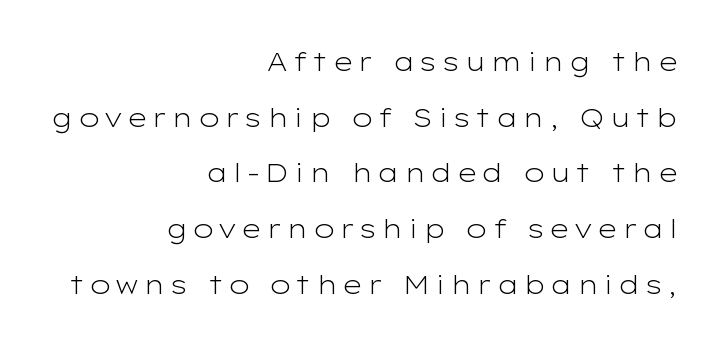
{"italic": "no", "bold": "no", "underline": "no", "align": "right", "line_spacing": "loose", "line_spacing_ratio": 2.14, "glyph_px": 26}
